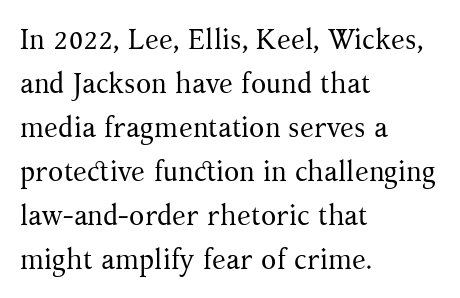
The image shows 28 px regular-weight serif type, upright; set left-aligned, normal line spacing (1.57x), normal letter spacing, not underlined; medium stroke contrast and a medium x-height.
